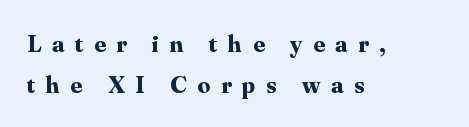
The image shows 25 px bold type, upright; set left-aligned, normal line spacing (1.64x), unusually wide letter spacing (+0.43 em), not underlined.
